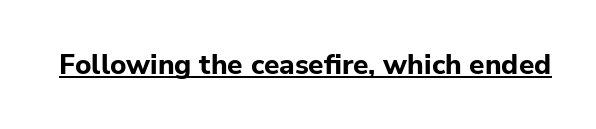
Q: Is the text bold? A: Yes.
Q: Is the text italic (slanted)? A: No, it is upright.
Q: Is the typeface a serif or a sans-serif typeface? A: Sans-serif.
Q: Is the text underlined? A: Yes.
Q: Is the spacing between letters normal or unusually wide? A: Normal.
Q: Width (condensed, normal, or wide)? A: Normal.
Q: Stroke contrast? A: Low.
Q: x-height? A: Medium.
Q: Monospaced? A: No.
